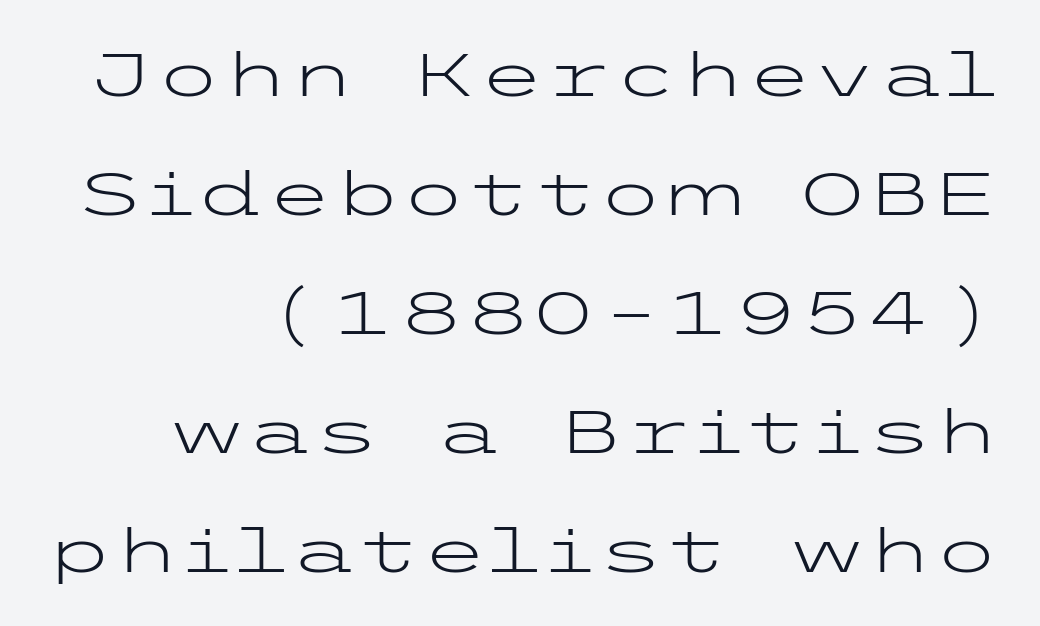
Characters remain perfectly vertical along every line. The gaps between neighbouring characters are ordinary and unremarkable. Right-aligned paragraph, ragged on the left. Check the space under the baseline: it is left empty. Unlike a traditional serif, this face leaves its strokes unadorned. Loosely led — the rows are spread out.
